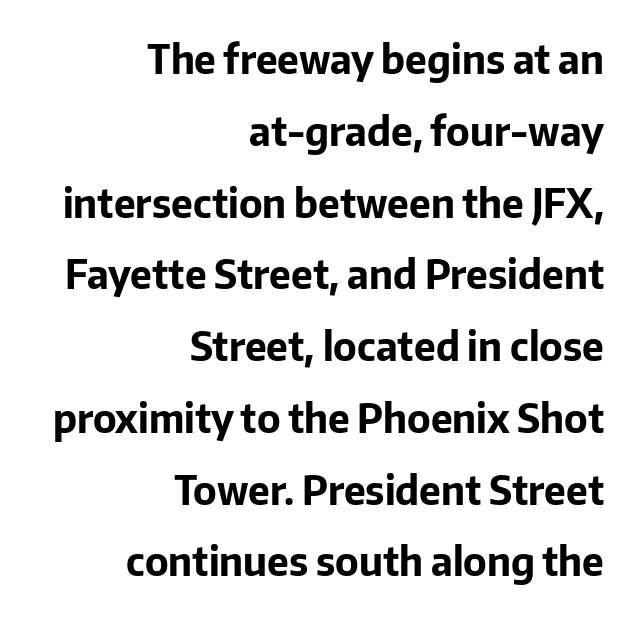
The image shows 39 px bold sans-serif type, upright; set right-aligned, line spacing 1.84x, normal letter spacing, not underlined; low stroke contrast and a medium x-height.
